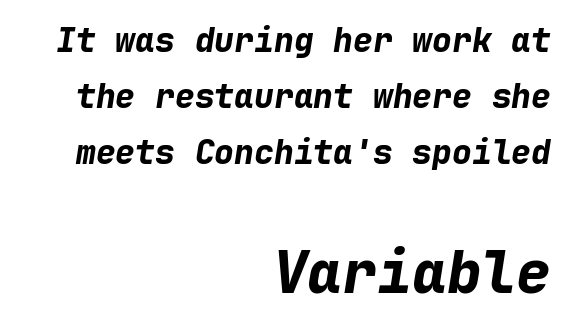
The image shows 58 px bold type, italic (leaning right), monospaced; set right-aligned, normal line spacing (1.7x), normal letter spacing, not underlined; the second (bottom) block is 1.76x larger; low stroke contrast and a medium x-height.
